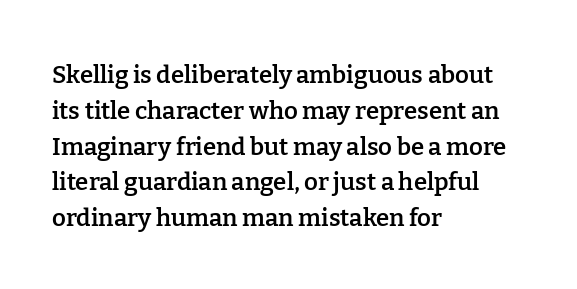
The image shows 24 px text type, upright; set left-aligned, normal line spacing (1.49x), normal letter spacing, not underlined.
